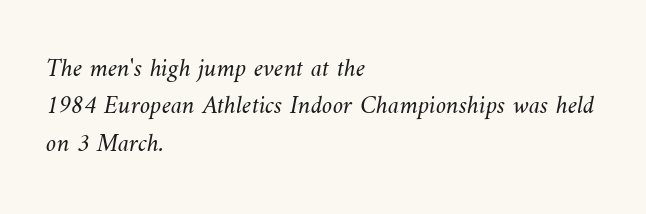
Q: Is the text bold? A: No.
Q: Is the text underlined? A: No.
Q: How is the paragraph aligned? A: Left-aligned.
Q: Is the spacing between letters normal or unusually wide? A: Normal.
Q: Is the spacing between lines tight, normal or loose? A: Normal.
